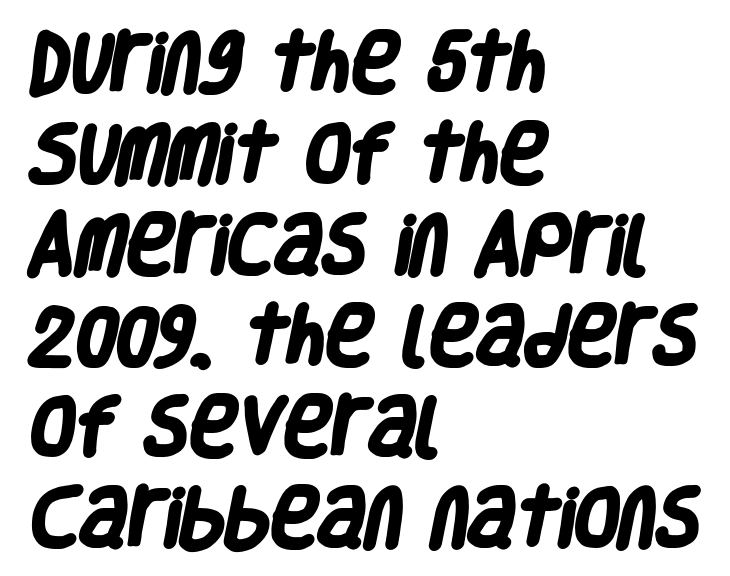
Horizontal bands of white between lines are of average thickness. How are the letters spaced? Ordinarily, with no added tracking. Note the varied advance widths — an 'i' is clearly narrower than an 'm'. The area under the type is left untouched.
